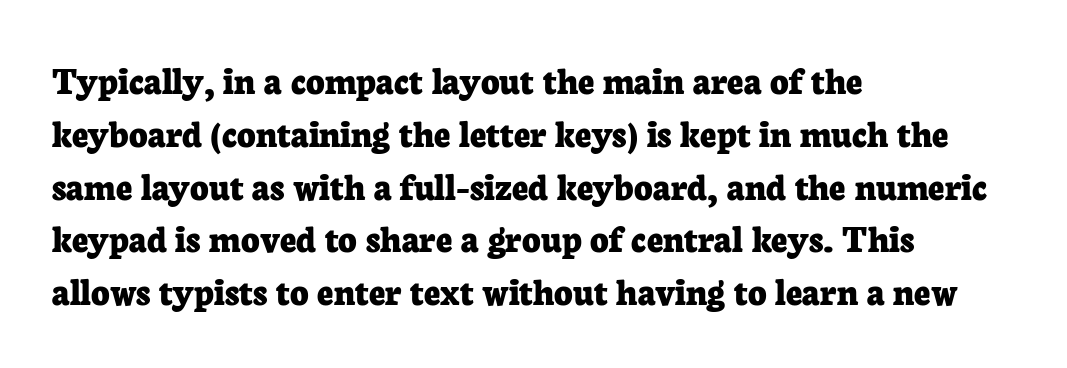
{"serif": "yes", "italic": "no", "bold": "yes", "weight": "bold", "width": "normal", "stroke_contrast": "low", "x_height": "medium", "monospaced": "no", "underline": "no", "align": "left", "line_spacing": "normal", "line_spacing_ratio": 1.32, "letter_spacing": "normal", "letter_spacing_em": 0.0, "glyph_px": 40}
